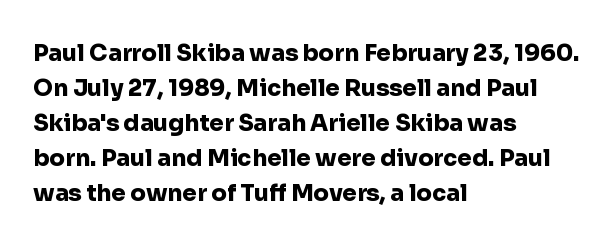
A normal amount of white space separates one row of letters from the next. The lines in this sample share a left origin and differ only in where they stop. Characters follow at the spacing the type designer built in. In terms of weight, the rendering is a true, heavy bold.
